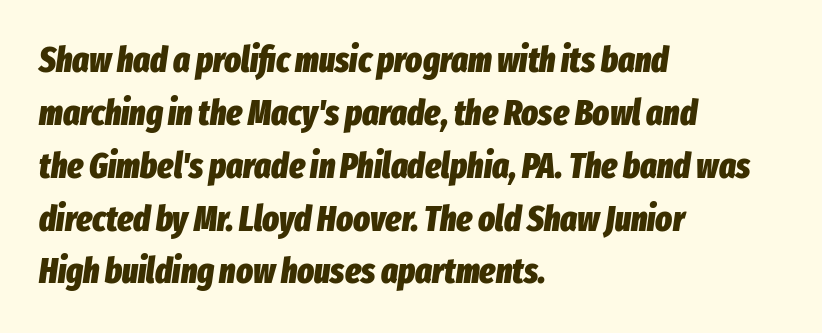
The text carries the slant typical of an italic or oblique font. Each row of text sits above clean, open space. Summary of vertical rhythm: regular, with standard interline spacing. The font is running at its bold setting.
